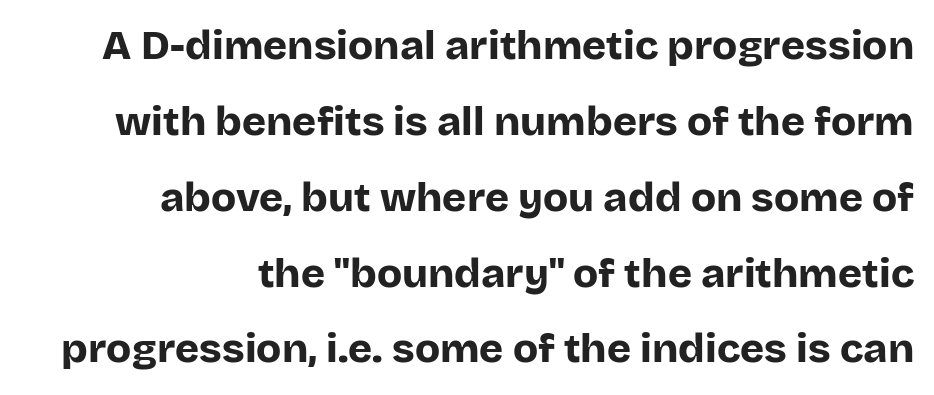
Q: Is the text bold? A: Yes.
Q: Is the text italic (slanted)? A: No, it is upright.
Q: Is the typeface a serif or a sans-serif typeface? A: Sans-serif.
Q: Is the text underlined? A: No.
Q: How is the paragraph aligned? A: Right-aligned.
Q: Is the spacing between letters normal or unusually wide? A: Normal.
Q: Width (condensed, normal, or wide)? A: Normal.
Q: Stroke contrast? A: Low.
Q: x-height? A: Large.
Q: Monospaced? A: No.
